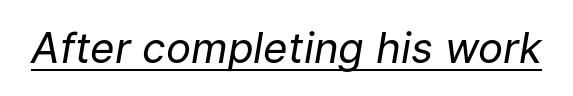
Every word sits above its own underline. Look at the tracking — it's just the regular setting, nothing added. Would a proofreader flag this as italicized? Yes. Spacing verdict: proportional, widths tailored to each character. Think standard paragraph weight, or any step lighter than that.
